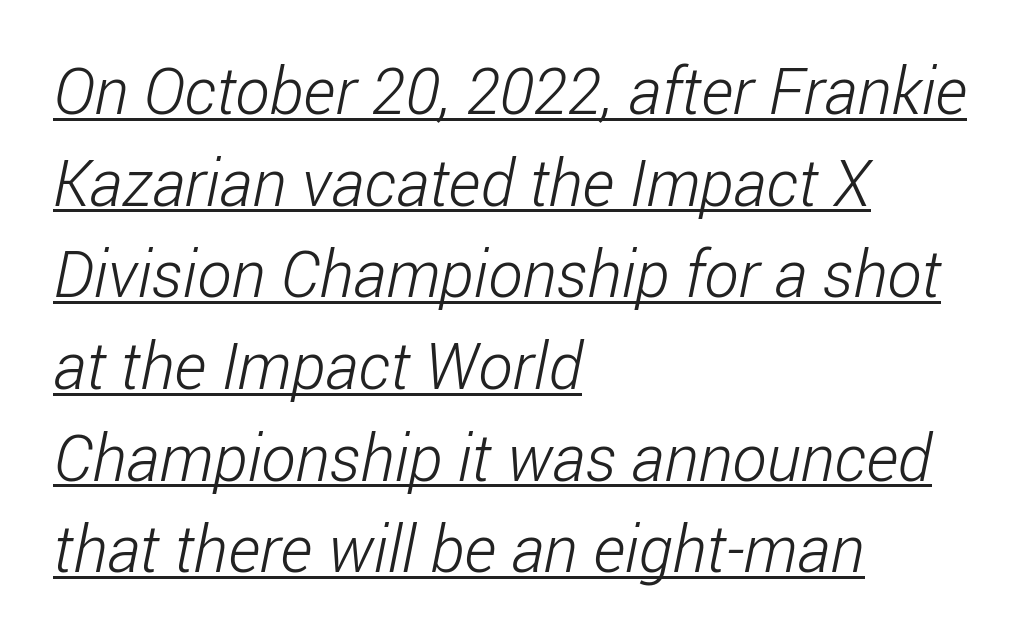
Compared with a typical body face, this is equally light or lighter still. Caption: standard tracking, unaltered. Baseline-to-baseline distance is the conventional proportion of letter height. In CSS terms this would be text-align: left. Looks like someone drew a line under every word here. The characters display no serif detailing; their extremities are plain.
